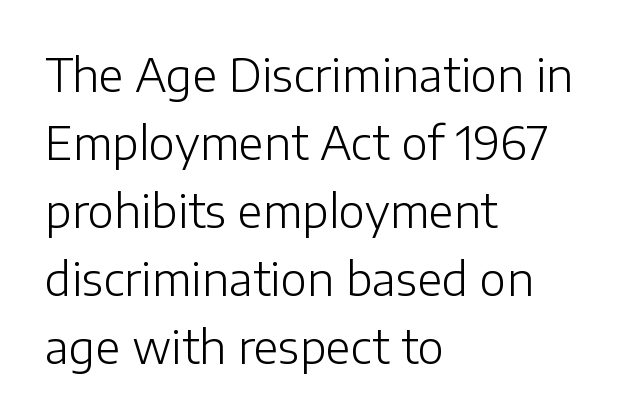
Q: Is the text bold? A: No.
Q: Is the text italic (slanted)? A: No, it is upright.
Q: Is the typeface a serif or a sans-serif typeface? A: Sans-serif.
Q: Is the text underlined? A: No.
Q: How is the paragraph aligned? A: Left-aligned.
Q: Is the spacing between letters normal or unusually wide? A: Normal.
Q: Is the spacing between lines tight, normal or loose? A: Normal.
Q: Width (condensed, normal, or wide)? A: Normal.
Q: Stroke contrast? A: Low.
Q: x-height? A: Medium.
Q: Monospaced? A: No.
